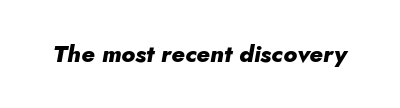
The image shows 24 px bold type, italic (leaning right); set normal letter spacing, not underlined.
